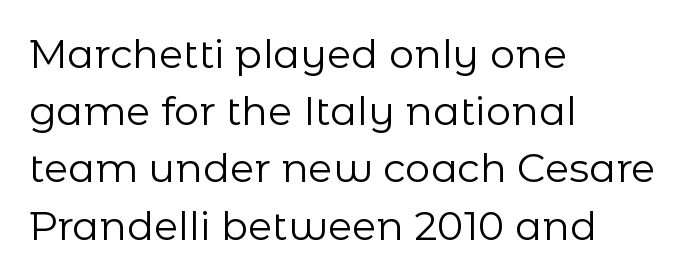
The foot of each line stays bare and open. What kind of face is this? One without serifs — a sans. Is there much room between lines? A standard amount, neither cramped nor airy. Character widths vary here, with narrow letters taking less room than wide ones. The typesetter chose a ragged-right arrangement here. Standard letterfit; no display-style spreading of the glyphs.
